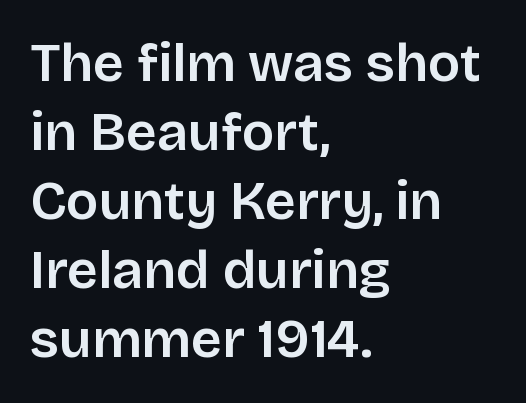
{"serif": "no", "italic": "no", "width": "normal", "stroke_contrast": "low", "x_height": "large", "monospaced": "no", "underline": "no", "align": "left", "line_spacing": "normal", "line_spacing_ratio": 1.28, "letter_spacing": "normal", "letter_spacing_em": 0.0, "glyph_px": 54}
